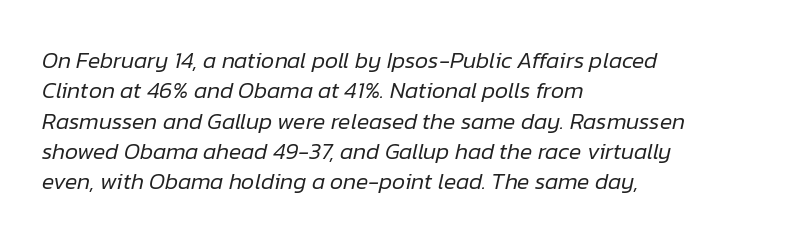
Q: Is the text bold? A: No.
Q: Is the text italic (slanted)? A: Yes, it leans right by about 12 degrees.
Q: Is the text underlined? A: No.
Q: How is the paragraph aligned? A: Left-aligned.
Q: Is the spacing between letters normal or unusually wide? A: Normal.
Q: Is the spacing between lines tight, normal or loose? A: Normal.
